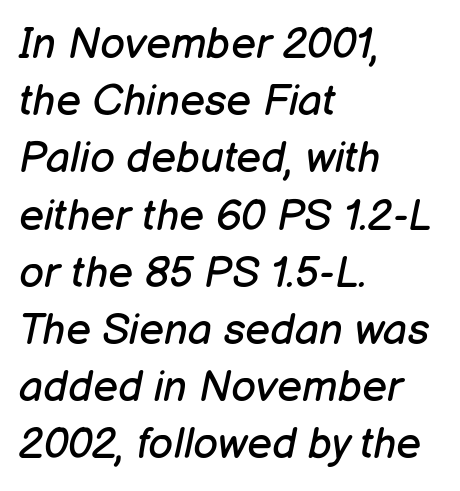
The image shows 43 px regular-weight type, italic (leaning right); set left-aligned, normal line spacing (1.33x), normal letter spacing, not underlined; low stroke contrast and a medium x-height.
